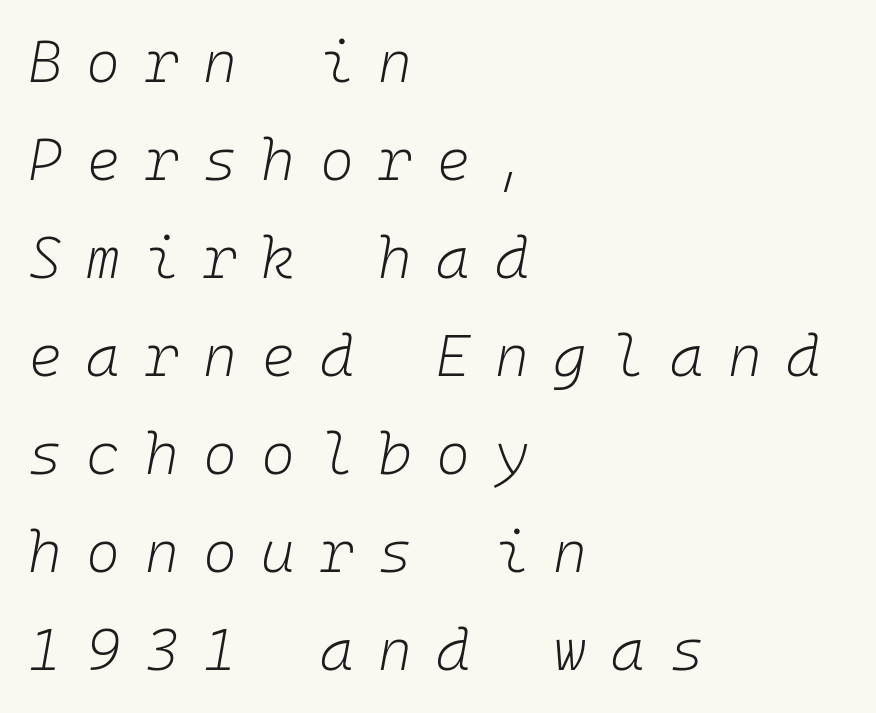
Q: Is the text bold? A: No.
Q: Is the text italic (slanted)? A: Yes, it leans right by about 10 degrees.
Q: Is the text underlined? A: No.
Q: How is the paragraph aligned? A: Left-aligned.
Q: Is the spacing between letters normal or unusually wide? A: Unusually wide.
Q: Is the spacing between lines tight, normal or loose? A: Normal.
Q: Width (condensed, normal, or wide)? A: Normal.
Q: Stroke contrast? A: Low.
Q: x-height? A: Medium.
Q: Monospaced? A: Yes.
